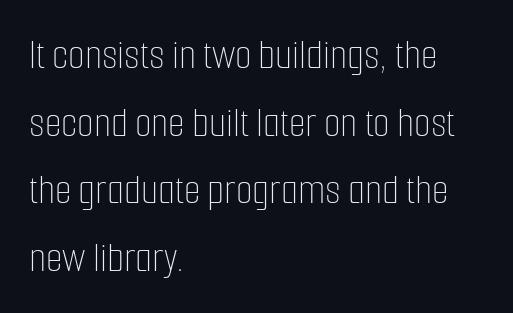
{"italic": "no", "bold": "no", "weight": "thin", "width": "condensed", "stroke_contrast": "low", "x_height": "medium", "monospaced": "no", "underline": "no", "align": "left", "line_spacing": "normal", "line_spacing_ratio": 1.57, "letter_spacing": "normal", "letter_spacing_em": 0.0, "glyph_px": 43}
